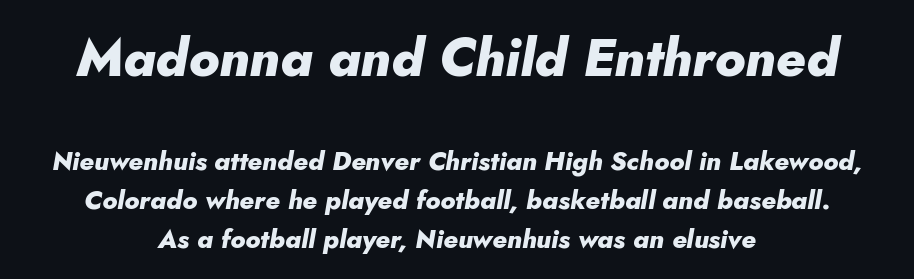
Q: Is the text bold? A: Yes.
Q: Is the text italic (slanted)? A: Yes, it leans right by about 10 degrees.
Q: Is the text underlined? A: No.
Q: How is the paragraph aligned? A: Centered.
Q: Is the spacing between letters normal or unusually wide? A: Normal.
Q: Is the spacing between lines tight, normal or loose? A: Normal.
Q: Which block of text is set in a larger size, the first (top) or the second (bottom)? A: The first (top) one.
Q: Width (condensed, normal, or wide)? A: Normal.
Q: Stroke contrast? A: Low.
Q: x-height? A: Small.
Q: Monospaced? A: No.
